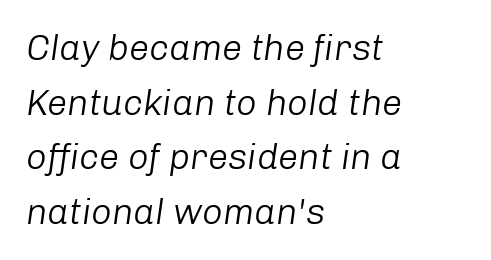
Q: Is the text bold? A: No.
Q: Is the text italic (slanted)? A: Yes, it leans right by about 8 degrees.
Q: Is the text underlined? A: No.
Q: How is the paragraph aligned? A: Left-aligned.
Q: Is the spacing between letters normal or unusually wide? A: Normal.
Q: Is the spacing between lines tight, normal or loose? A: Normal.
Q: Width (condensed, normal, or wide)? A: Normal.
Q: Stroke contrast? A: Low.
Q: x-height? A: Medium.
Q: Monospaced? A: No.
